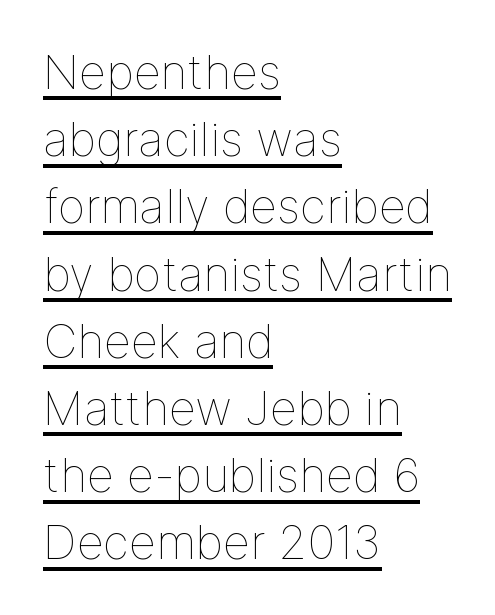
The image shows 47 px thin type, upright; set left-aligned, normal line spacing (1.43x), normal letter spacing, underlined; low stroke contrast and a medium x-height.
